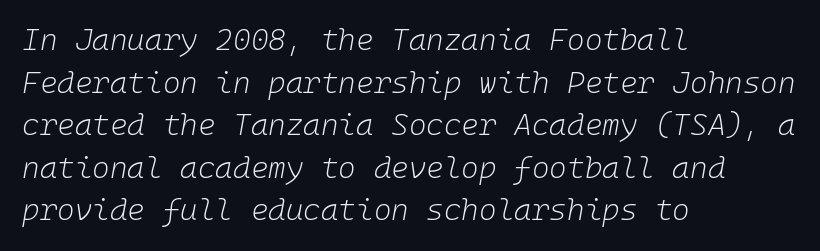
The image shows 30 px light type, italic (leaning right); set left-aligned, normal line spacing (1.42x), normal letter spacing, not underlined; low stroke contrast and a medium x-height.
